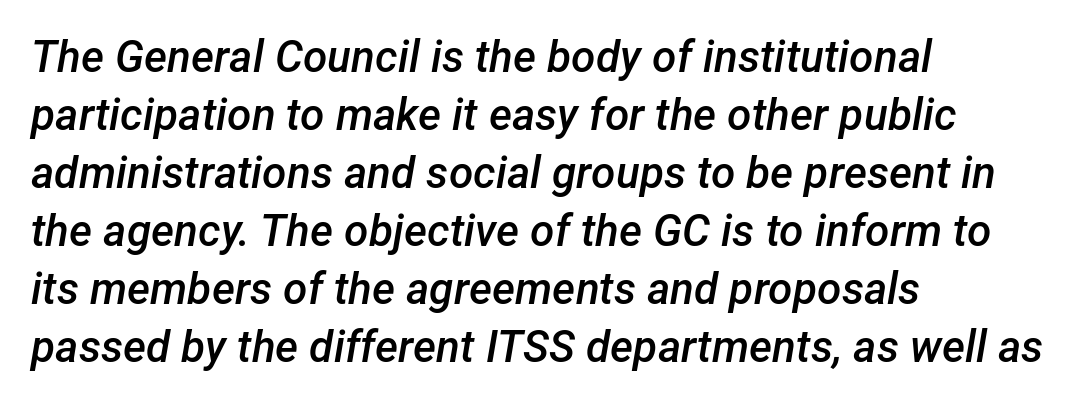
Q: Is the text bold? A: Semi-bold.
Q: Is the text italic (slanted)? A: Yes, it leans right by about 12 degrees.
Q: Is the text underlined? A: No.
Q: How is the paragraph aligned? A: Left-aligned.
Q: Is the spacing between letters normal or unusually wide? A: Normal.
Q: Is the spacing between lines tight, normal or loose? A: Normal.
Q: Width (condensed, normal, or wide)? A: Normal.
Q: Stroke contrast? A: Low.
Q: x-height? A: Medium.
Q: Monospaced? A: No.
